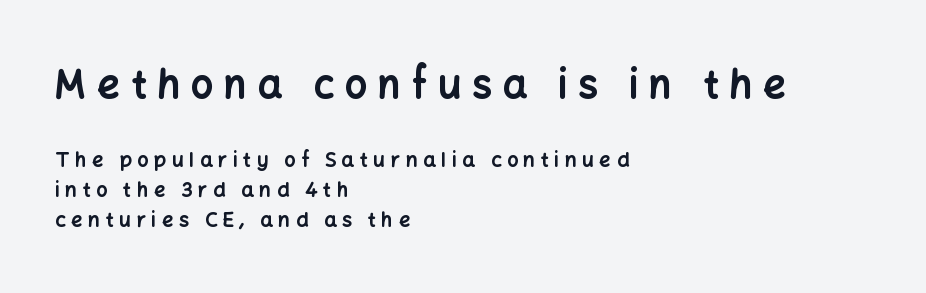
The image shows 39 px bold sans-serif type, upright; set left-aligned, normal line spacing (1.49x), unusually wide letter spacing (+0.28 em), not underlined; the first (top) block is 1.95x larger; low stroke contrast and a medium x-height.
